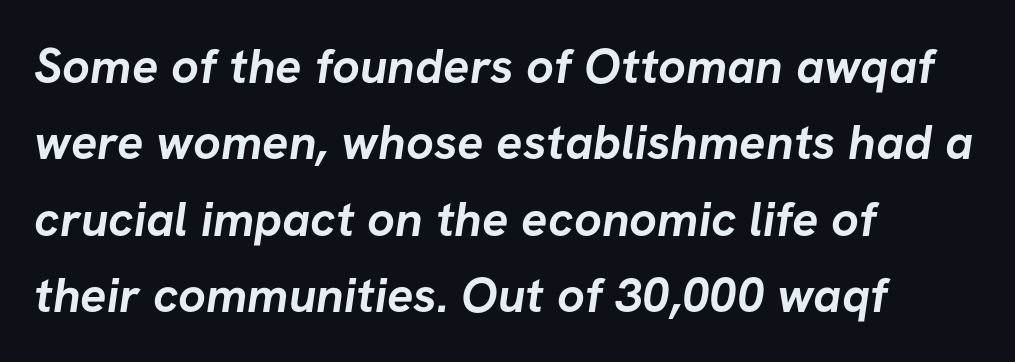
The image shows 49 px semibold sans-serif type; set left-aligned, normal line spacing (1.56x), normal letter spacing, not underlined; low stroke contrast and a medium x-height.
